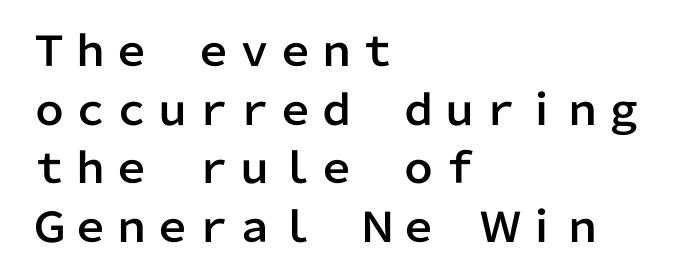
The image shows 41 px sans-serif type, upright; set left-aligned, normal line spacing (1.43x), normal letter spacing, not underlined; low stroke contrast and a medium x-height.
